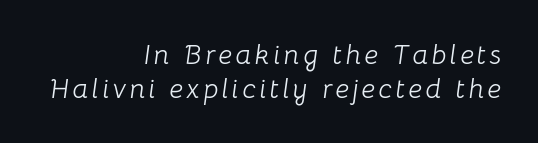
Q: Is the text bold? A: No.
Q: Is the text italic (slanted)? A: Yes, it leans right by about 8 degrees.
Q: Is the text underlined? A: No.
Q: How is the paragraph aligned? A: Right-aligned.
Q: Width (condensed, normal, or wide)? A: Normal.
Q: Stroke contrast? A: Low.
Q: x-height? A: Medium.
Q: Monospaced? A: No.
